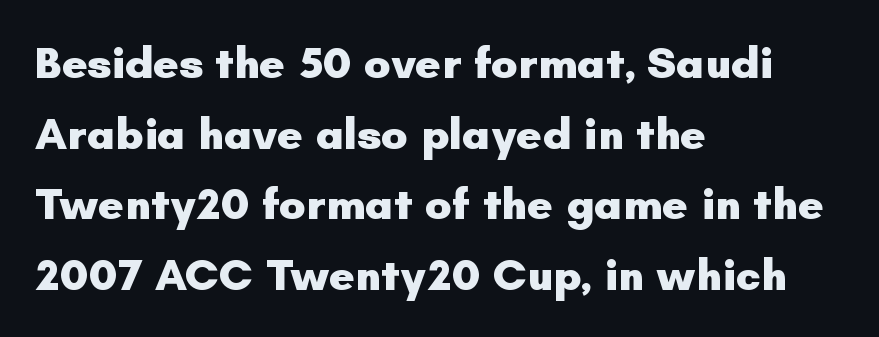
The image shows 45 px heavy sans-serif type, upright; set left-aligned, normal line spacing (1.57x), normal letter spacing, not underlined; low stroke contrast and a small x-height.
